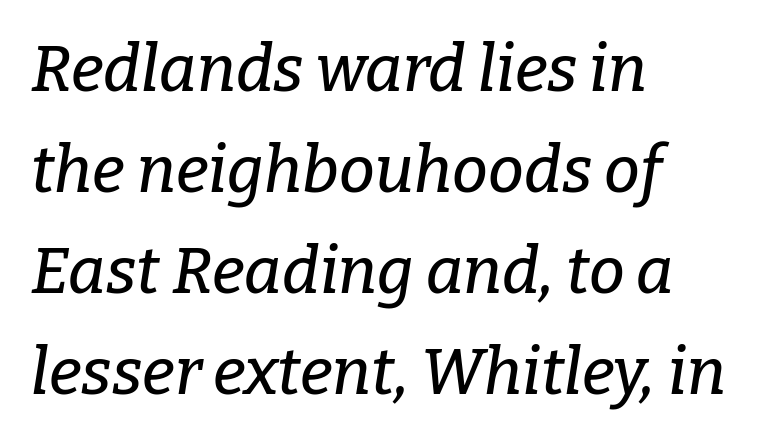
{"serif": "yes", "italic": "yes", "lean": "right", "slant_degrees": 9, "width": "normal", "stroke_contrast": "low", "x_height": "medium", "monospaced": "no", "underline": "no", "align": "left", "line_spacing": "normal", "line_spacing_ratio": 1.58, "letter_spacing": "normal", "letter_spacing_em": 0.0, "glyph_px": 64}
